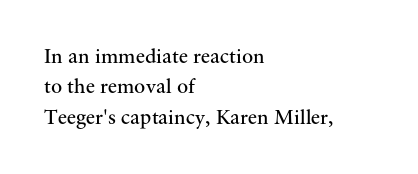
Q: Is the text bold? A: No.
Q: Is the text italic (slanted)? A: No, it is upright.
Q: Is the text underlined? A: No.
Q: How is the paragraph aligned? A: Left-aligned.
Q: Is the spacing between letters normal or unusually wide? A: Normal.
Q: Is the spacing between lines tight, normal or loose? A: Normal.
